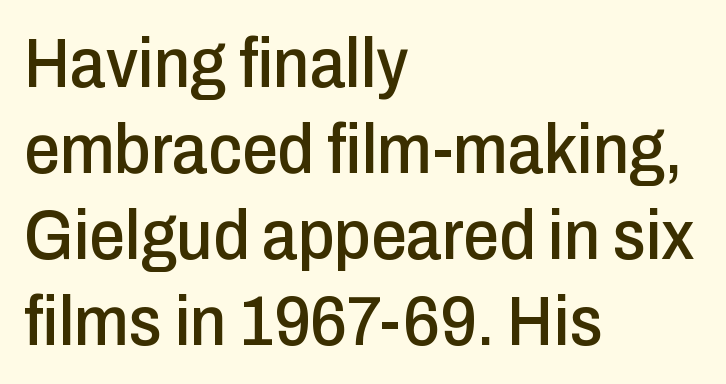
The image shows 71 px condensed sans-serif type, upright; set left-aligned, line spacing 1.21x, normal letter spacing, not underlined; low stroke contrast and a medium x-height.
